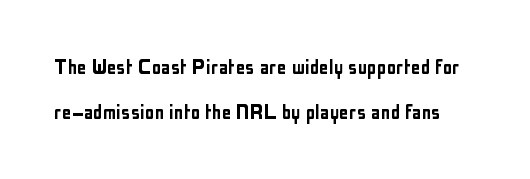
Do the letters lean? They stand straight. The foot of each line stays bare and open. Spacing between characters is what you'd get straight out of the box.
